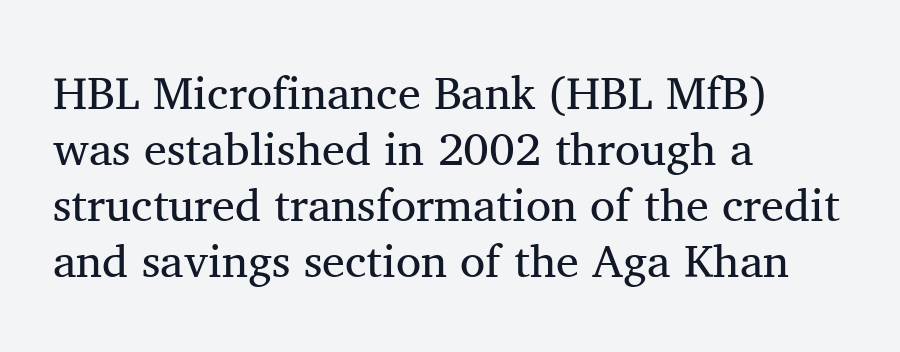
Q: Is the text bold? A: No.
Q: Is the text italic (slanted)? A: No, it is upright.
Q: Is the typeface a serif or a sans-serif typeface? A: Serif.
Q: Is the text underlined? A: No.
Q: How is the paragraph aligned? A: Left-aligned.
Q: Is the spacing between letters normal or unusually wide? A: Normal.
Q: Width (condensed, normal, or wide)? A: Normal.
Q: Stroke contrast? A: Medium.
Q: x-height? A: Medium.
Q: Monospaced? A: No.
